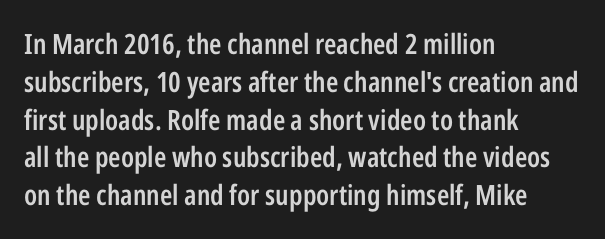
The image shows 28 px semibold, condensed sans-serif type, upright; set left-aligned, normal line spacing (1.35x), normal letter spacing, not underlined; low stroke contrast and a medium x-height.
